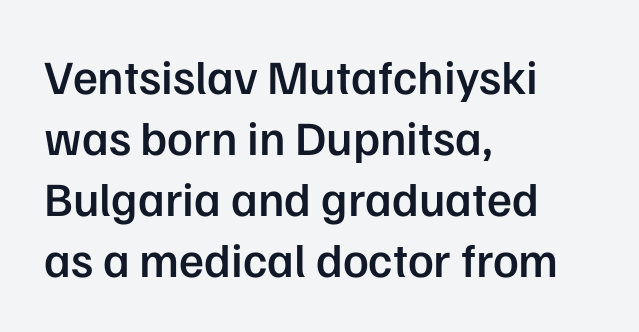
Does the type have serifs? No, each stem ends abruptly. The line-height multiplier appears to be the usual default. Each line starts at the same left margin while the right side varies. Does extra space separate the letters? No, they use regular spacing. A fair bit of extra ink — the face is semibold, not bold. A roman cut, with each character standing at attention.
